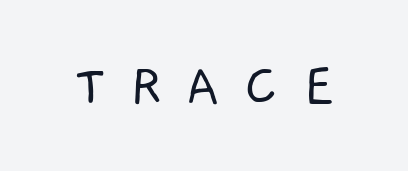
You could not count columns in this text — the font is proportionally spaced. Words float on clear page, feet unadorned. The tracking reads as deliberately expanded to a designer's eye. Stroke thickness stays within the range of a standard reading face or lighter. A sans-serif font was chosen for this passage.
